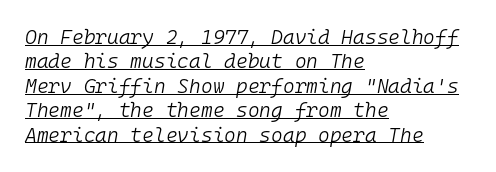
Q: Is the text bold? A: No.
Q: Is the text italic (slanted)? A: Yes, it leans right by about 10 degrees.
Q: Is the text underlined? A: Yes.
Q: How is the paragraph aligned? A: Left-aligned.
Q: Is the spacing between letters normal or unusually wide? A: Normal.
